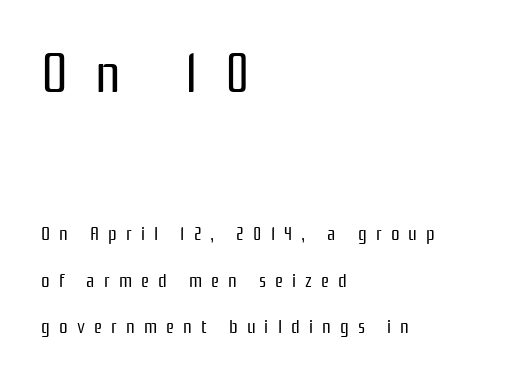
The more generous point size was reserved for the upper chunk. The rendering uses natural spacing where letterforms have individual widths. Weight class: somewhere from thin through regular. Is the block centered? No — it sits flush against the left margin. The font's upright variant was chosen for this text.
